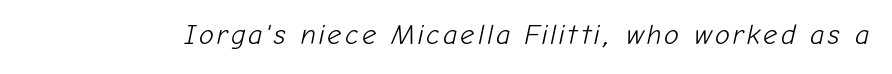
The image shows 28 px light type, italic (leaning right); set not underlined; low stroke contrast and a medium x-height.
